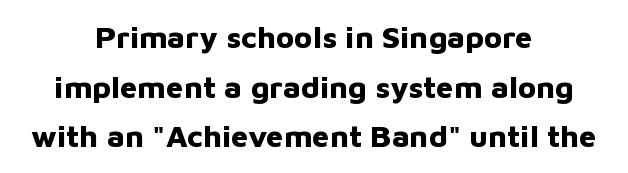
The image shows 31 px bold sans-serif type, upright; set centered, normal line spacing (1.6x), normal letter spacing, not underlined; low stroke contrast and a medium x-height.
